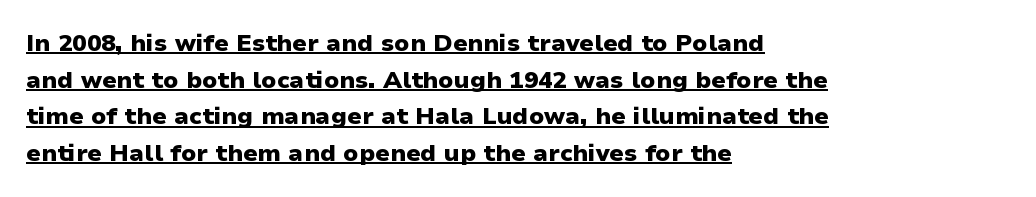
Every character sits straight up, as roman type does. Each line of the rendering has a horizontal stroke beneath the glyphs. Students, note that the glyphs here touch the page at normal intervals. Normally led — the rows are evenly, conventionally spaced. Reading down the block, your eye returns to a fixed left position each line.
